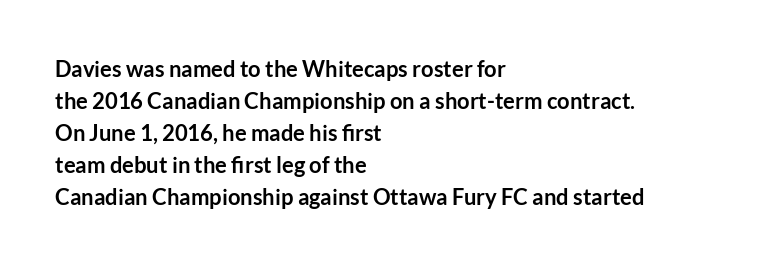
{"italic": "no", "bold": "yes", "underline": "no", "align": "left", "line_spacing": "normal", "line_spacing_ratio": 1.46, "letter_spacing": "normal", "letter_spacing_em": 0.0, "glyph_px": 22}
